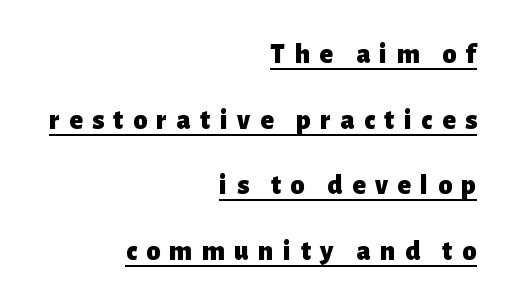
{"serif": "no", "italic": "no", "bold": "yes", "weight": "heavy", "width": "normal", "stroke_contrast": "low", "x_height": "medium", "monospaced": "no", "underline": "yes", "align": "right", "line_spacing": "loose", "line_spacing_ratio": 2.34, "letter_spacing": "wide", "letter_spacing_em": 0.34, "glyph_px": 28}
